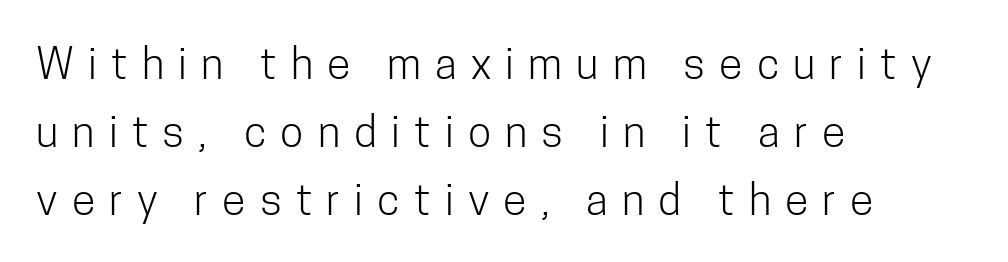
{"serif": "no", "italic": "no", "bold": "no", "weight": "light", "width": "condensed", "stroke_contrast": "low", "x_height": "medium", "monospaced": "no", "underline": "no", "align": "left", "line_spacing": "normal", "line_spacing_ratio": 1.58, "letter_spacing": "wide", "letter_spacing_em": 0.33, "glyph_px": 43}
